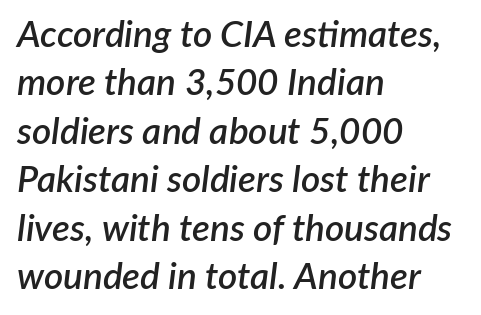
{"italic": "yes", "lean": "right", "slant_degrees": 7, "bold": "semi", "weight": "semibold", "width": "normal", "stroke_contrast": "low", "x_height": "medium", "monospaced": "no", "underline": "no", "align": "left", "line_spacing": "normal", "line_spacing_ratio": 1.31, "letter_spacing": "normal", "letter_spacing_em": 0.0, "glyph_px": 37}
